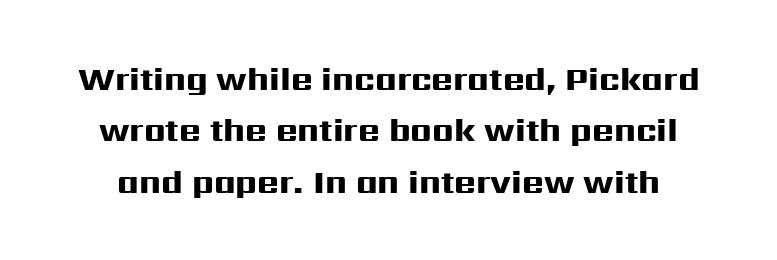
{"serif": "no", "italic": "no", "bold": "yes", "weight": "heavy", "width": "wide", "stroke_contrast": "high", "x_height": "medium", "monospaced": "no", "underline": "no", "line_spacing": "normal", "line_spacing_ratio": 1.56, "letter_spacing": "normal", "letter_spacing_em": 0.0, "glyph_px": 33}
